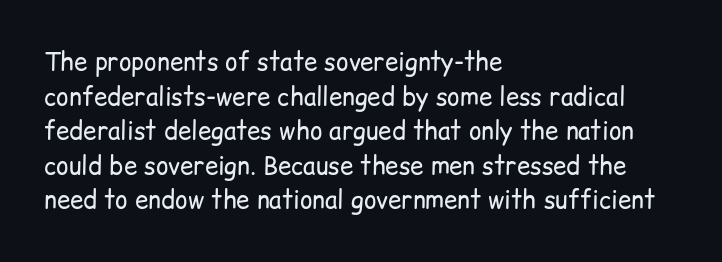
{"italic": "no", "bold": "no", "underline": "no", "align": "left", "line_spacing": "normal", "line_spacing_ratio": 1.44, "letter_spacing": "normal", "letter_spacing_em": 0.0, "glyph_px": 24}
